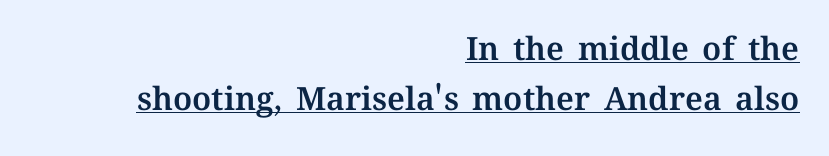
Q: Is the text italic (slanted)? A: No, it is upright.
Q: Is the text underlined? A: Yes.
Q: How is the paragraph aligned? A: Right-aligned.
Q: Is the spacing between letters normal or unusually wide? A: Normal.
Q: Is the spacing between lines tight, normal or loose? A: Normal.
Q: Width (condensed, normal, or wide)? A: Normal.
Q: Stroke contrast? A: Medium.
Q: x-height? A: Medium.
Q: Monospaced? A: No.
